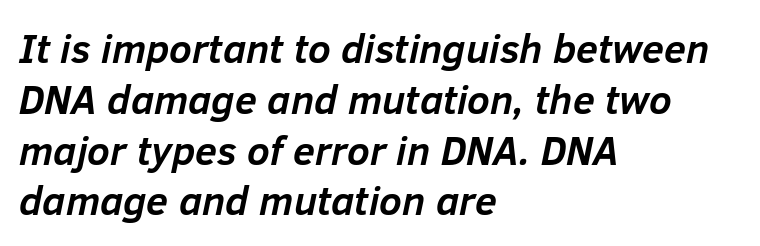
The space directly below the letters is spotless. Varying glyph widths throughout — classic text-font behaviour. The block of text has a typical density, with ordinary space between rows. This rendering leaves character spacing at its baseline value. The letters are slanted; this is an italic face. Reading down the block, your eye returns to a fixed left position each line.
